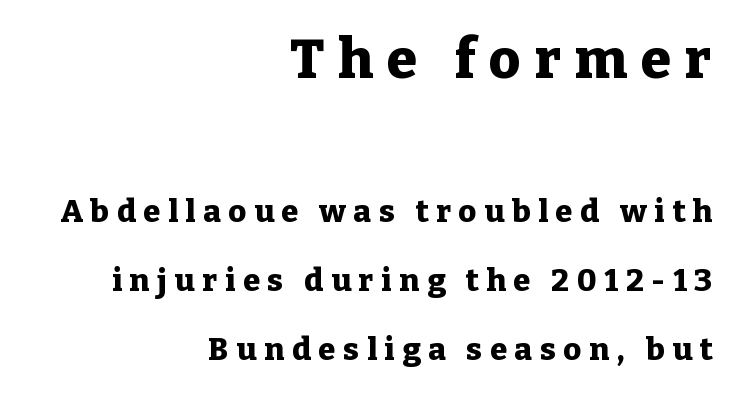
Q: Is the text bold? A: Yes.
Q: Is the text italic (slanted)? A: No, it is upright.
Q: Is the typeface a serif or a sans-serif typeface? A: Serif.
Q: Is the text underlined? A: No.
Q: How is the paragraph aligned? A: Right-aligned.
Q: Is the spacing between letters normal or unusually wide? A: Unusually wide.
Q: Is the spacing between lines tight, normal or loose? A: Loose.
Q: Which block of text is set in a larger size, the first (top) or the second (bottom)? A: The first (top) one.
Q: Width (condensed, normal, or wide)? A: Normal.
Q: Stroke contrast? A: Low.
Q: x-height? A: Medium.
Q: Monospaced? A: No.
